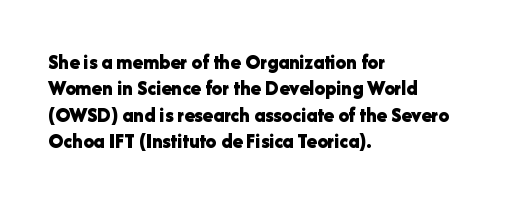
Q: Is the text bold? A: Yes.
Q: Is the text italic (slanted)? A: No, it is upright.
Q: Is the text underlined? A: No.
Q: How is the paragraph aligned? A: Left-aligned.
Q: Is the spacing between letters normal or unusually wide? A: Normal.
Q: Is the spacing between lines tight, normal or loose? A: Normal.
